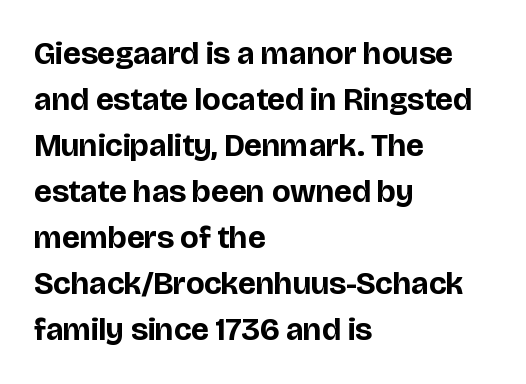
Nothing unusual about the tracking: characters are spaced as the font intends. The baseline area is clear. Posture: vertical. The vertical gap from one line to the next is medium. Looks like regular typesetting: each glyph gets only the width it needs. These lines stack with their left ends in a neat column.
